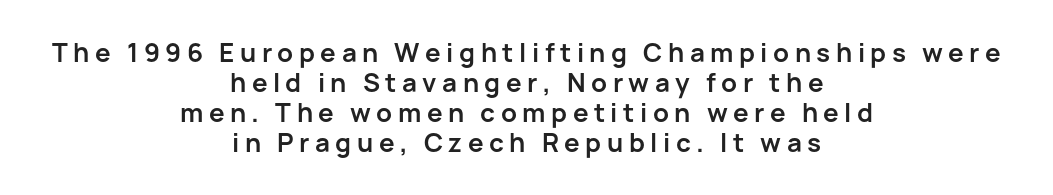
{"italic": "no", "bold": "yes", "underline": "no", "align": "center", "line_spacing_ratio": 1.16, "letter_spacing": "wide", "letter_spacing_em": 0.21, "glyph_px": 26}
